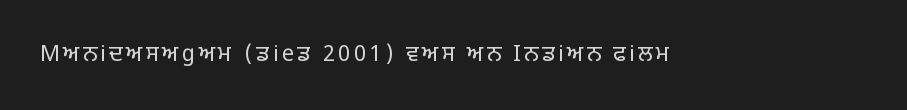
Q: Is the text bold? A: No.
Q: Is the text italic (slanted)? A: No, it is upright.
Q: Is the text underlined? A: No.
